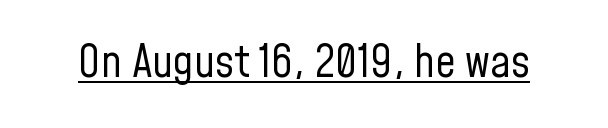
Q: Is the text bold? A: No.
Q: Is the text italic (slanted)? A: No, it is upright.
Q: Is the typeface a serif or a sans-serif typeface? A: Sans-serif.
Q: Is the text underlined? A: Yes.
Q: Is the spacing between letters normal or unusually wide? A: Normal.
Q: Width (condensed, normal, or wide)? A: Condensed.
Q: Stroke contrast? A: Low.
Q: x-height? A: Medium.
Q: Monospaced? A: No.
